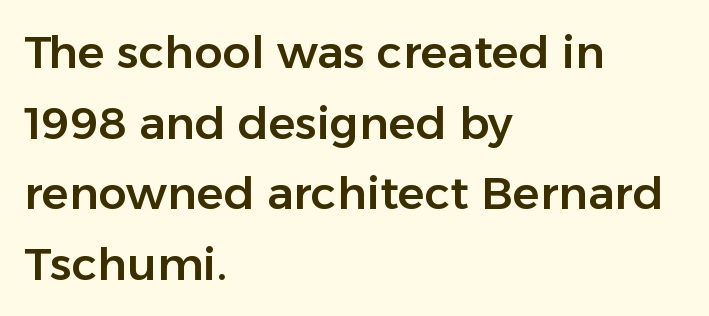
The image shows 45 px sans-serif type, upright; set left-aligned, normal line spacing (1.57x), normal letter spacing, not underlined; low stroke contrast and a medium x-height.
